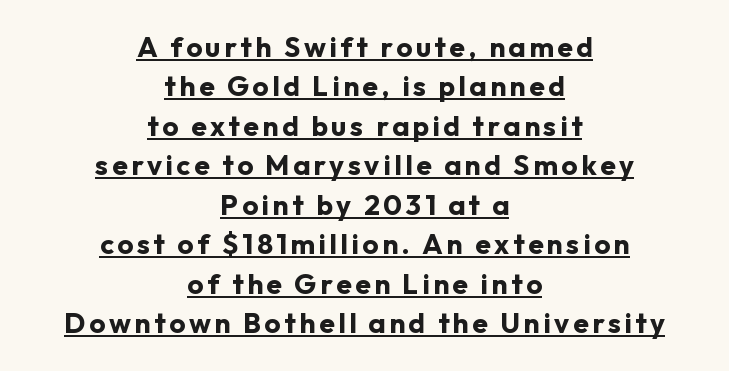
{"serif": "no", "italic": "no", "bold": "yes", "weight": "bold", "width": "normal", "stroke_contrast": "low", "x_height": "medium", "monospaced": "no", "underline": "yes", "align": "center", "line_spacing": "normal", "line_spacing_ratio": 1.41, "glyph_px": 28}
